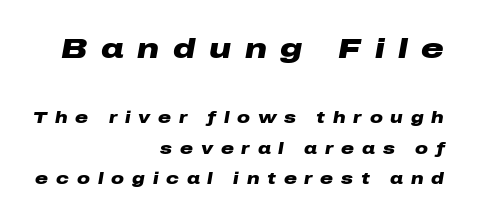
The image shows 28 px heavy, wide type, italic (leaning right); set right-aligned, line spacing 1.89x, unusually wide letter spacing (+0.49 em), not underlined; the first (top) block is 1.75x larger; low stroke contrast and a medium x-height.
